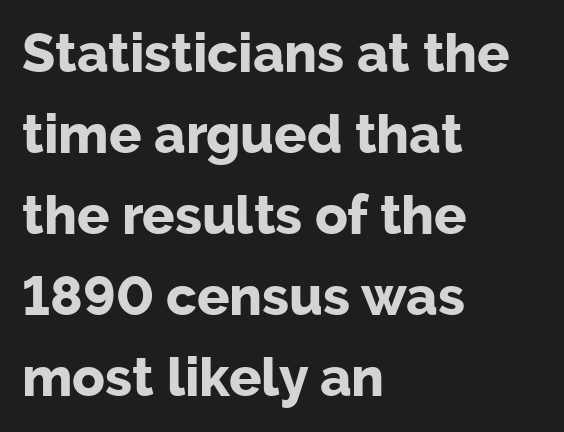
{"serif": "no", "italic": "no", "bold": "yes", "weight": "bold", "width": "normal", "stroke_contrast": "low", "x_height": "medium", "monospaced": "no", "underline": "no", "align": "left", "line_spacing": "normal", "line_spacing_ratio": 1.5, "letter_spacing": "normal", "letter_spacing_em": 0.0, "glyph_px": 54}
